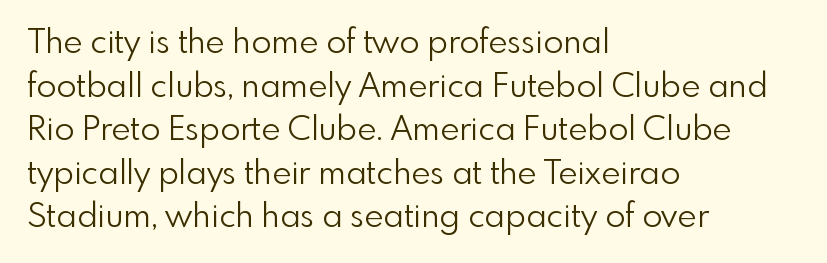
The image shows 33 px light sans-serif type, upright; set left-aligned, normal line spacing (1.32x), normal letter spacing, not underlined; low stroke contrast and a small x-height.
